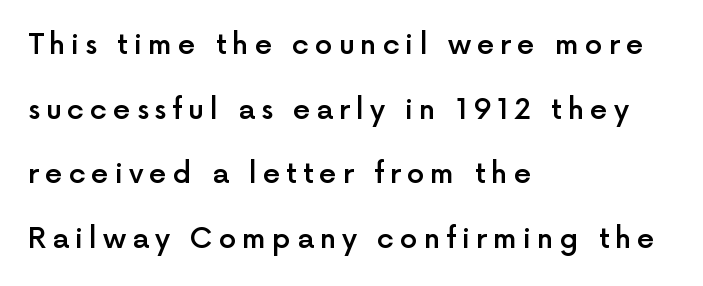
The lettering holds an erect, upright posture throughout. How heavy is the stroke? Medium-heavy — a semibold, shy of bold. Spacing verdict: proportional, widths tailored to each character. Honestly, there is no underline to notice here at all. In terms of letterform style, serifs are entirely absent. A typesetter would call this leading open, well beyond the default.
